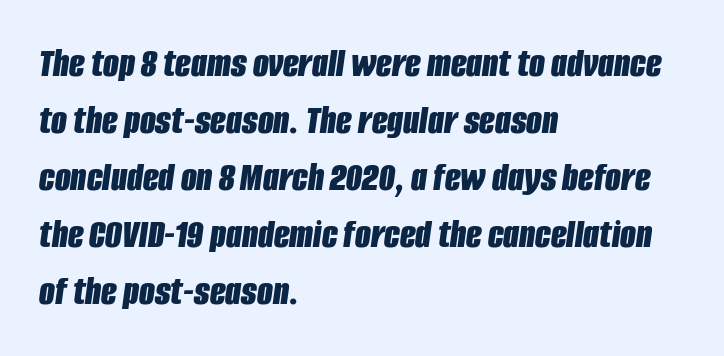
{"italic": "yes", "lean": "right", "slant_degrees": 8, "bold": "yes", "weight": "bold", "width": "condensed", "stroke_contrast": "low", "x_height": "large", "monospaced": "no", "underline": "no", "align": "left", "line_spacing": "normal", "line_spacing_ratio": 1.39, "letter_spacing": "normal", "letter_spacing_em": 0.0, "glyph_px": 41}
